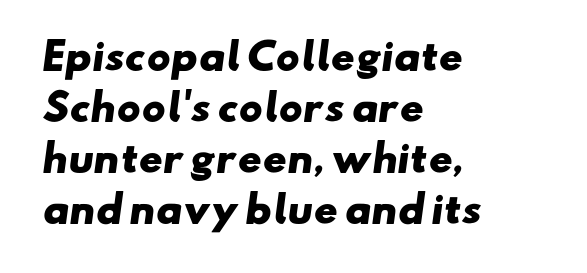
The image shows 36 px heavy, wide sans-serif type; set left-aligned, normal line spacing (1.42x), normal letter spacing, not underlined; low stroke contrast and a small x-height.
